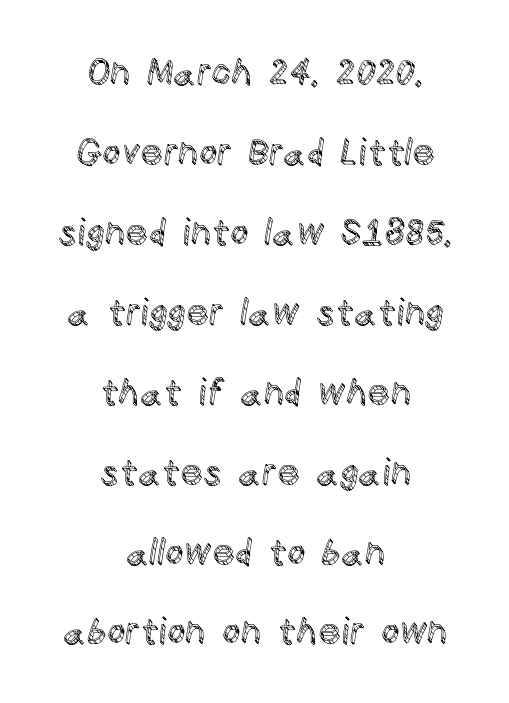
Short note: letters normally spaced. The setting favours the middle, as headings and verse often do. The rendering uses natural spacing where letterforms have individual widths. Glance below the letters and you will spot only blank space. Summary of vertical rhythm: relaxed, with wide interline spacing.
